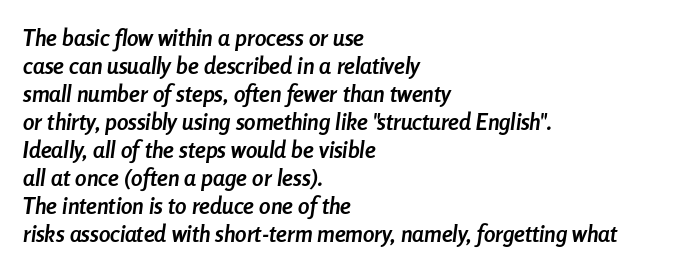
{"italic": "yes", "lean": "right", "slant_degrees": 8, "bold": "yes", "underline": "no", "align": "left", "line_spacing_ratio": 1.22, "letter_spacing": "normal", "letter_spacing_em": 0.0, "glyph_px": 23}
